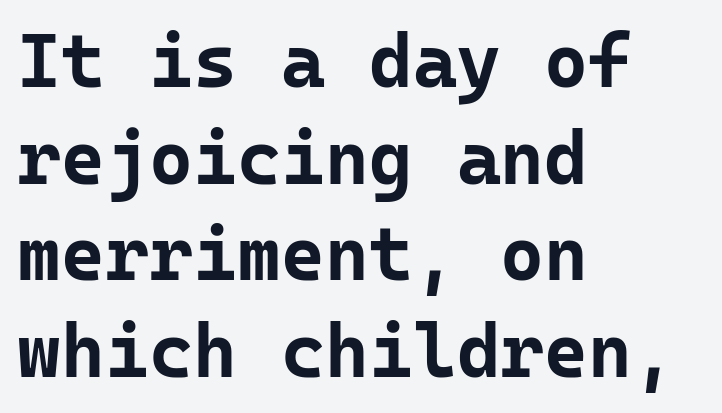
Q: Is the text bold? A: Yes.
Q: Is the text italic (slanted)? A: No, it is upright.
Q: Is the typeface a serif or a sans-serif typeface? A: Sans-serif.
Q: Is the text underlined? A: No.
Q: How is the paragraph aligned? A: Left-aligned.
Q: Is the spacing between letters normal or unusually wide? A: Normal.
Q: Is the spacing between lines tight, normal or loose? A: Normal.
Q: Width (condensed, normal, or wide)? A: Normal.
Q: Stroke contrast? A: Low.
Q: x-height? A: Medium.
Q: Monospaced? A: Yes.
